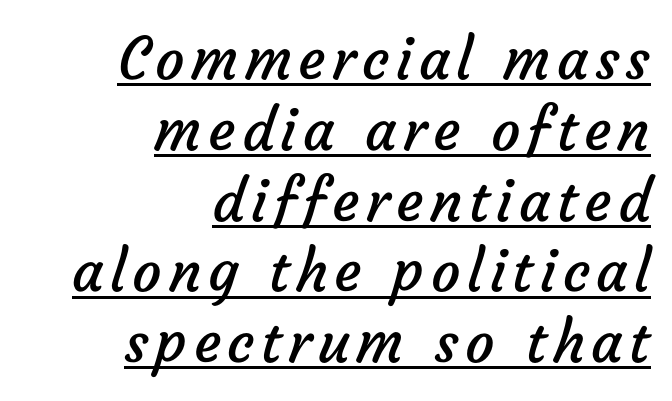
The image shows 58 px regular-weight sans-serif type; set right-aligned, line spacing 1.22x, underlined; low stroke contrast and a medium x-height.
